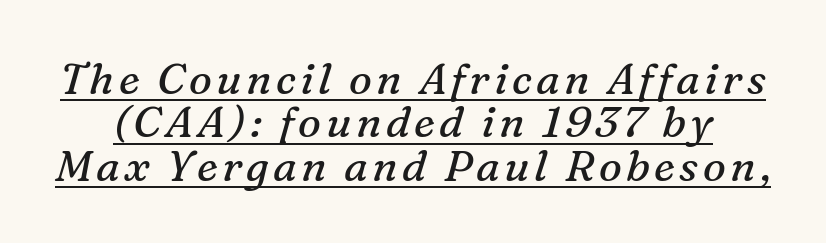
The type family on display is of the serif kind. Check the space under the baseline: a stroke is drawn there. The typesetting does not lean heavy: it is not bold. You can tell it's italic because the verticals aren't actually vertical.
